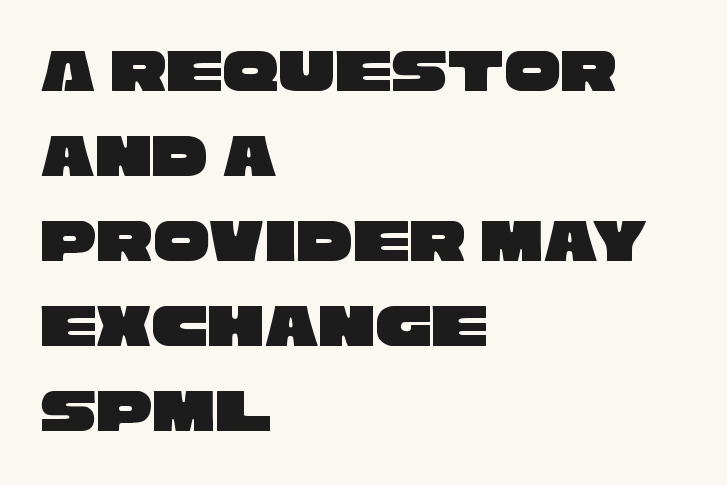
Q: Is the typeface a serif or a sans-serif typeface? A: Sans-serif.
Q: Is the text underlined? A: No.
Q: How is the paragraph aligned? A: Left-aligned.
Q: Is the spacing between letters normal or unusually wide? A: Normal.
Q: Is the spacing between lines tight, normal or loose? A: Normal.
Q: Width (condensed, normal, or wide)? A: Wide.
Q: Stroke contrast? A: Low.
Q: x-height? A: Large.
Q: Monospaced? A: No.
